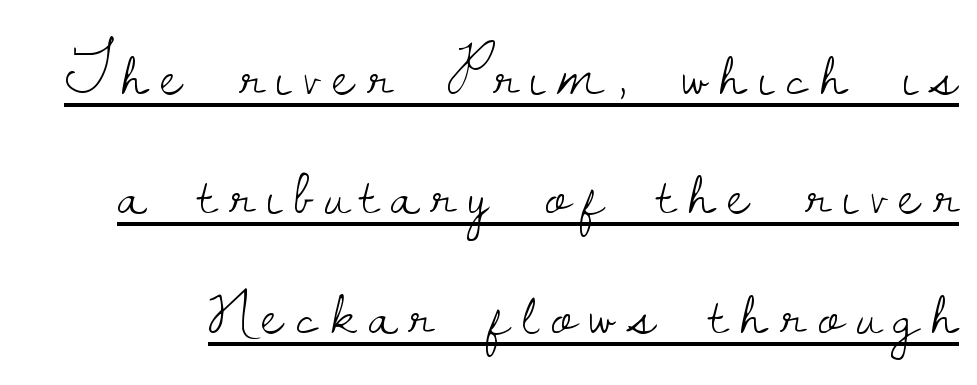
{"serif": "yes", "bold": "no", "weight": "light", "width": "normal", "stroke_contrast": "low", "x_height": "small", "monospaced": "no", "underline": "yes", "line_spacing_ratio": 1.81, "letter_spacing": "wide", "letter_spacing_em": 0.2, "glyph_px": 66}
